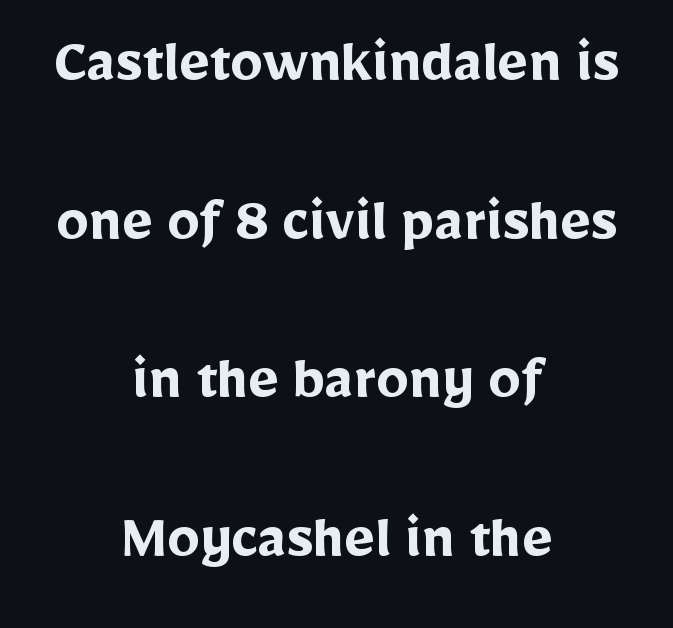
The image shows 65 px semibold sans-serif type, upright; set centered, loose line spacing (2.44x), normal letter spacing, not underlined; low stroke contrast and a medium x-height.
